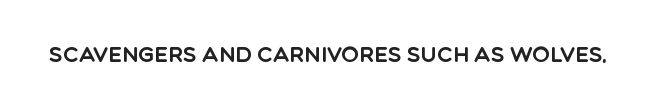
Every character sits straight up, as roman type does. The string is rendered with underlining switched off. Students, note that the glyphs here touch the page at normal intervals.
